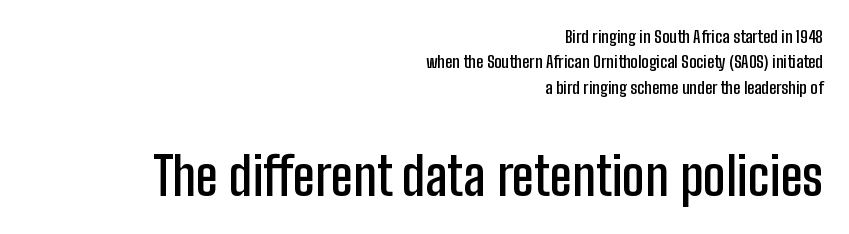
Q: Is the text bold? A: Semi-bold.
Q: Is the text italic (slanted)? A: No, it is upright.
Q: Is the typeface a serif or a sans-serif typeface? A: Sans-serif.
Q: Is the text underlined? A: No.
Q: How is the paragraph aligned? A: Right-aligned.
Q: Is the spacing between letters normal or unusually wide? A: Normal.
Q: Is the spacing between lines tight, normal or loose? A: Normal.
Q: Which block of text is set in a larger size, the first (top) or the second (bottom)? A: The second (bottom) one.
Q: Width (condensed, normal, or wide)? A: Condensed.
Q: Stroke contrast? A: Low.
Q: x-height? A: Medium.
Q: Monospaced? A: No.
